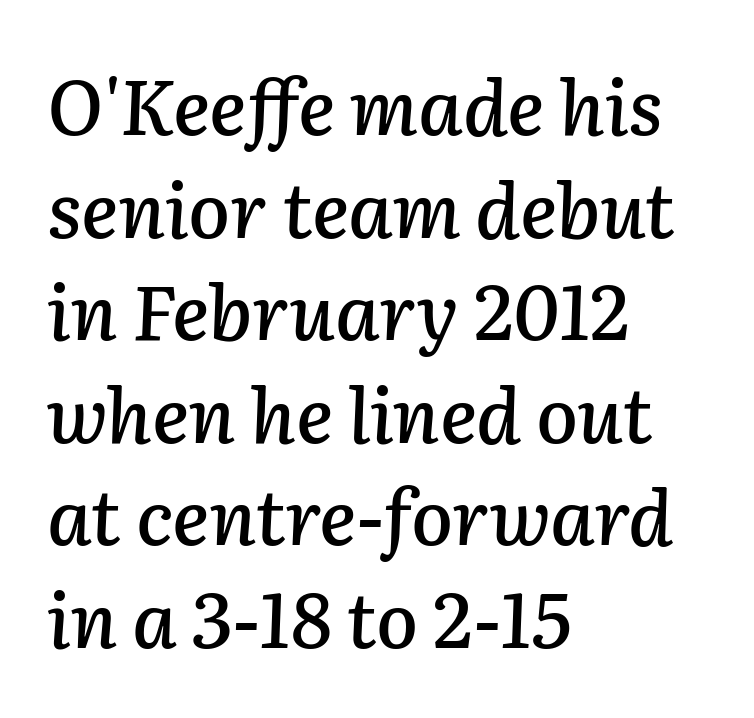
Q: Is the text italic (slanted)? A: Yes, it leans right by about 2 degrees.
Q: Is the text underlined? A: No.
Q: How is the paragraph aligned? A: Left-aligned.
Q: Is the spacing between letters normal or unusually wide? A: Normal.
Q: Is the spacing between lines tight, normal or loose? A: Normal.
Q: Width (condensed, normal, or wide)? A: Normal.
Q: Stroke contrast? A: Low.
Q: x-height? A: Medium.
Q: Monospaced? A: No.
